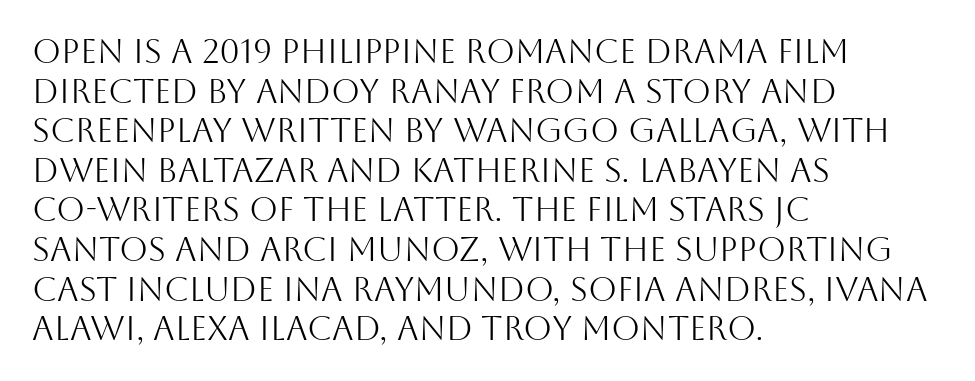
Q: Is the text bold? A: No.
Q: Is the text italic (slanted)? A: No, it is upright.
Q: Is the typeface a serif or a sans-serif typeface? A: Sans-serif.
Q: Is the text underlined? A: No.
Q: How is the paragraph aligned? A: Left-aligned.
Q: Is the spacing between letters normal or unusually wide? A: Normal.
Q: Width (condensed, normal, or wide)? A: Normal.
Q: Stroke contrast? A: Medium.
Q: x-height? A: Large.
Q: Monospaced? A: No.
